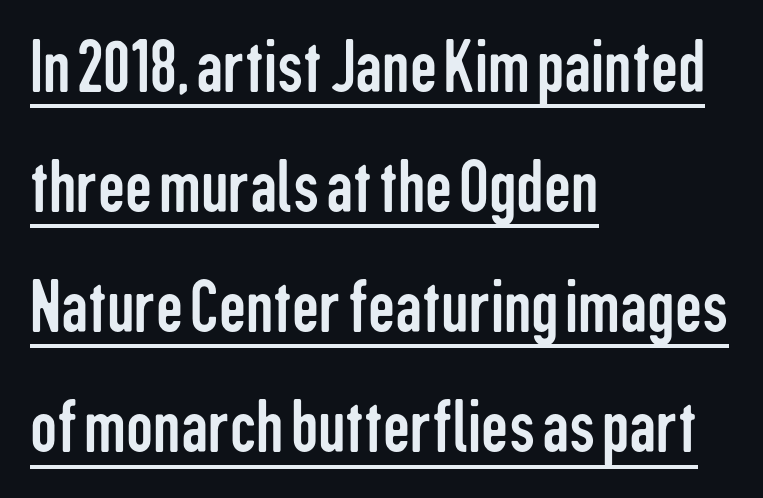
The block of text has a typical density, with ordinary space between rows. No chunkiness to these letters — they're not bold. The characters display no serif detailing; their extremities are plain. The letters advance in unequal steps, a hallmark of proportional type. Tracking here is standard; glyphs follow each other at the usual distance. These lines were composed using upright roman letters.
